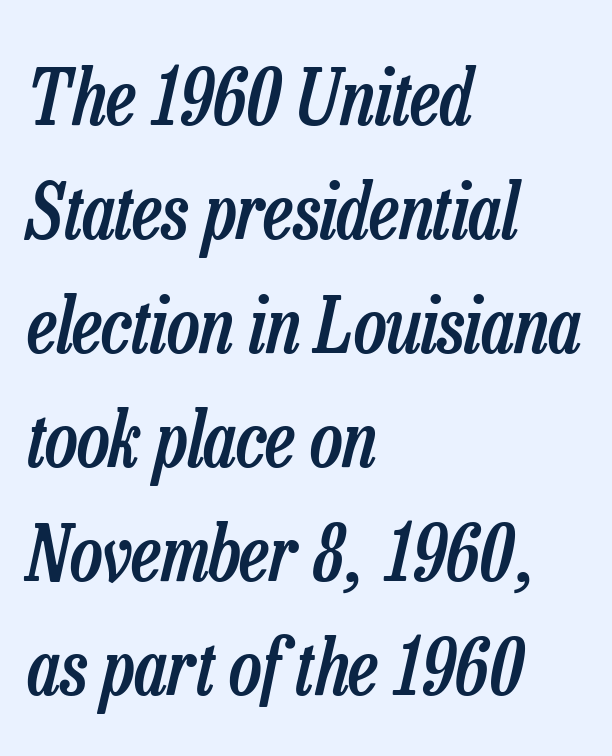
{"italic": "yes", "lean": "right", "slant_degrees": 13, "bold": "semi", "weight": "semibold", "width": "condensed", "stroke_contrast": "low", "x_height": "medium", "monospaced": "no", "underline": "no", "align": "left", "line_spacing": "normal", "line_spacing_ratio": 1.48, "letter_spacing": "normal", "letter_spacing_em": 0.0, "glyph_px": 77}
